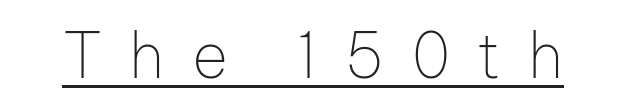
Quick note: not italic, upright. Honestly, the letter spacing is so wide it's the main thing you notice. The passage shown is typeset with a sans-serif family. Heft: none added — not bold.
